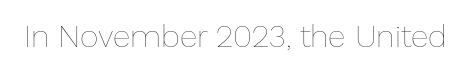
Characters remain perfectly vertical along every line. No chunkiness to these letters — they're not bold. You could not count columns in this text — the font is proportionally spaced. The gap between lines stays unmarked. This sample uses plain, unmodified letter spacing.
